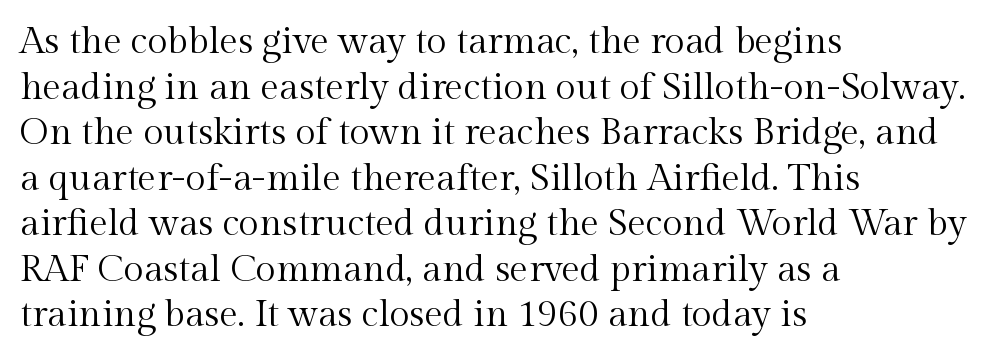
Q: Is the text bold? A: No.
Q: Is the text italic (slanted)? A: No, it is upright.
Q: Is the typeface a serif or a sans-serif typeface? A: Serif.
Q: Is the text underlined? A: No.
Q: How is the paragraph aligned? A: Left-aligned.
Q: Is the spacing between letters normal or unusually wide? A: Normal.
Q: Width (condensed, normal, or wide)? A: Normal.
Q: x-height? A: Medium.
Q: Monospaced? A: No.
